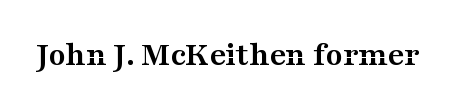
The image shows 35 px semibold, wide serif type, upright; set normal letter spacing, not underlined; medium stroke contrast and a medium x-height.
